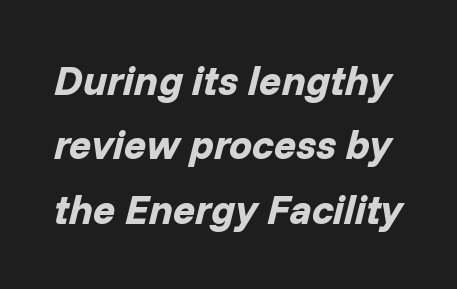
{"italic": "yes", "lean": "right", "slant_degrees": 14, "bold": "yes", "weight": "bold", "width": "normal", "stroke_contrast": "low", "x_height": "medium", "monospaced": "no", "underline": "no", "line_spacing": "normal", "line_spacing_ratio": 1.57, "letter_spacing": "normal", "letter_spacing_em": 0.0, "glyph_px": 41}
